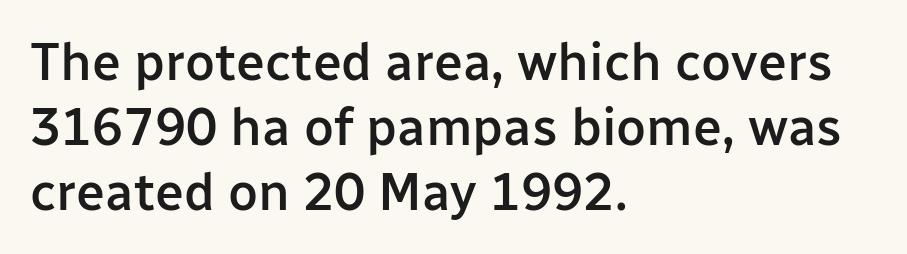
Visually the block forms a straight wall on the left and a jagged coastline on the right. Honestly, there is no underline to notice here at all. Unlike italic type, these characters show no tilt at all. Vertically, the passage feels balanced, rows spaced as you'd expect.
